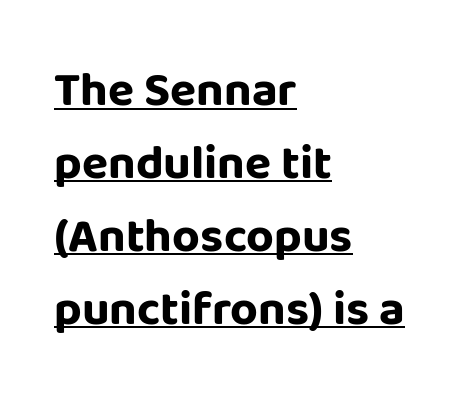
Q: Is the text bold? A: Yes.
Q: Is the text italic (slanted)? A: No, it is upright.
Q: Is the typeface a serif or a sans-serif typeface? A: Sans-serif.
Q: Is the text underlined? A: Yes.
Q: How is the paragraph aligned? A: Left-aligned.
Q: Is the spacing between letters normal or unusually wide? A: Normal.
Q: Is the spacing between lines tight, normal or loose? A: Normal.
Q: Width (condensed, normal, or wide)? A: Normal.
Q: Stroke contrast? A: Low.
Q: x-height? A: Large.
Q: Monospaced? A: No.
